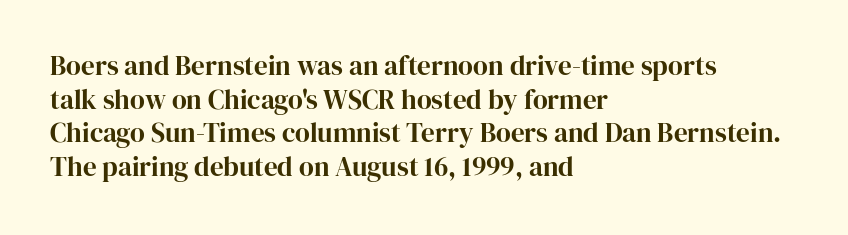
Q: Is the text italic (slanted)? A: No, it is upright.
Q: Is the text underlined? A: No.
Q: How is the paragraph aligned? A: Left-aligned.
Q: Is the spacing between letters normal or unusually wide? A: Normal.
Q: Is the spacing between lines tight, normal or loose? A: Normal.
